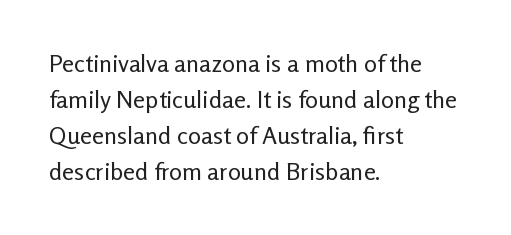
The image shows 24 px text type, upright; set left-aligned, normal line spacing (1.5x), normal letter spacing, not underlined.
